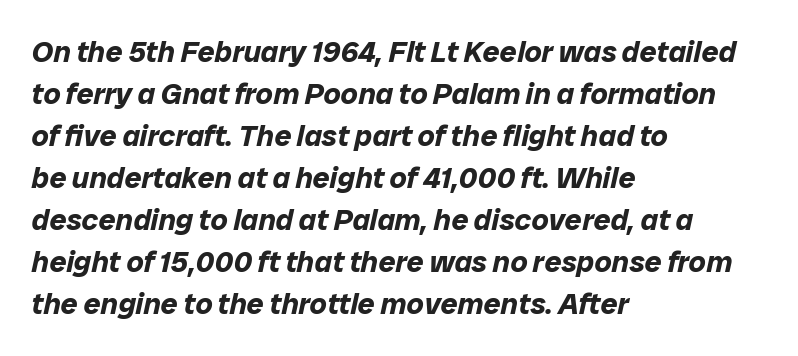
How would I describe the line gaps? Plain and ordinary. The sample has been set heavy, in full bold. Proportional: the letters do not fall into vertical columns. This is oblique type, the kind used for emphasis or titles.
